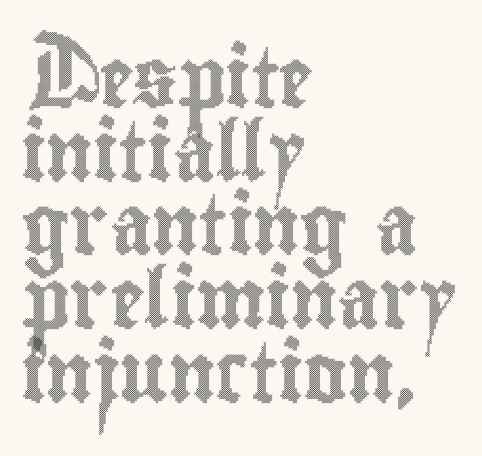
{"italic": "no", "width": "condensed", "x_height": "small", "monospaced": "no", "underline": "no", "align": "left", "line_spacing": "normal", "line_spacing_ratio": 1.25, "letter_spacing": "normal", "letter_spacing_em": 0.0, "glyph_px": 59}
